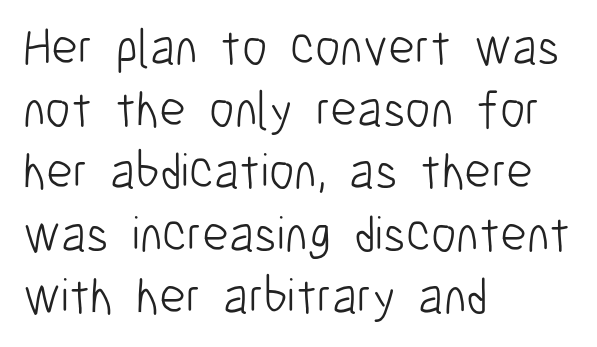
Ink coverage per letter is moderate at most. Every stem runs plumb, perpendicular to the baseline. A typesetter would call this proportional, since set widths differ per character. Only glyphs here, with clear space below each row.
